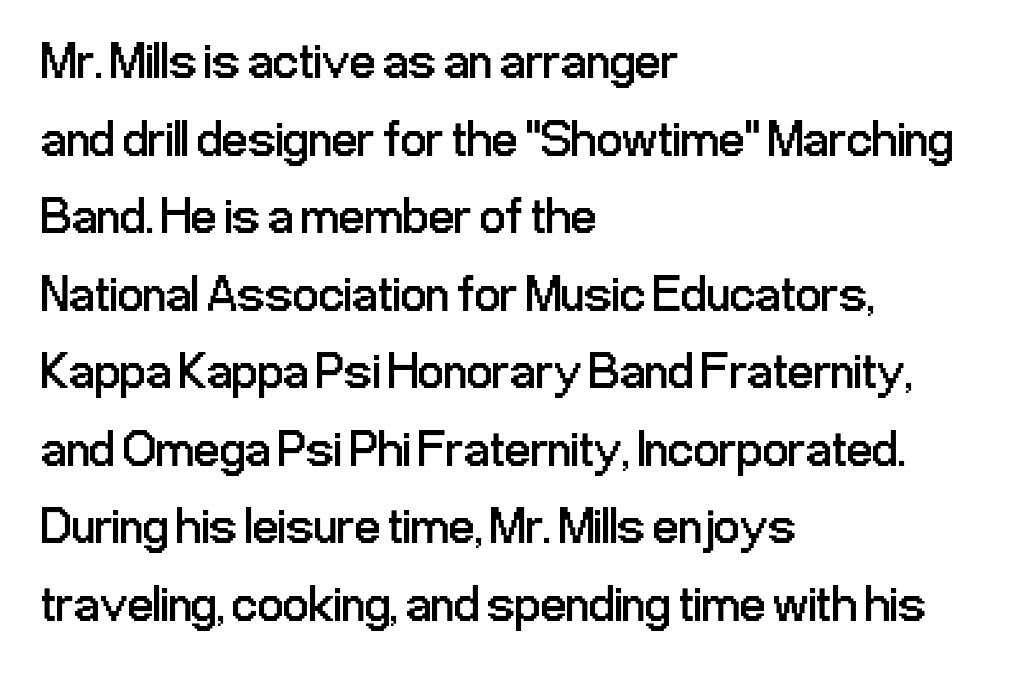
Q: Is the text bold? A: No.
Q: Is the text italic (slanted)? A: No, it is upright.
Q: Is the typeface a serif or a sans-serif typeface? A: Sans-serif.
Q: Is the text underlined? A: No.
Q: How is the paragraph aligned? A: Left-aligned.
Q: Is the spacing between letters normal or unusually wide? A: Normal.
Q: Is the spacing between lines tight, normal or loose? A: Normal.
Q: Width (condensed, normal, or wide)? A: Condensed.
Q: Stroke contrast? A: Low.
Q: x-height? A: Medium.
Q: Monospaced? A: No.
